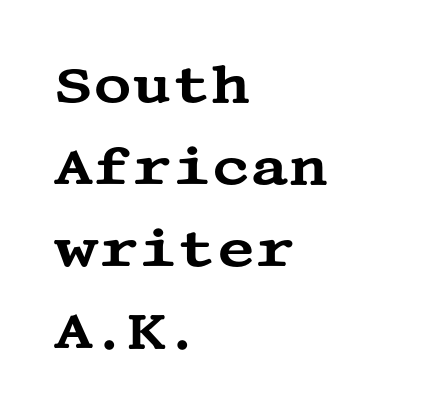
Quick note: not italic, upright. Horizontally, the lines are justified to the leading edge only. Check under the words: just untouched page. Each new line begins a customary step beneath the previous one. In terms of letterform style, serifs are clearly present. Glyph-to-glyph distance matches everyday printed text.
